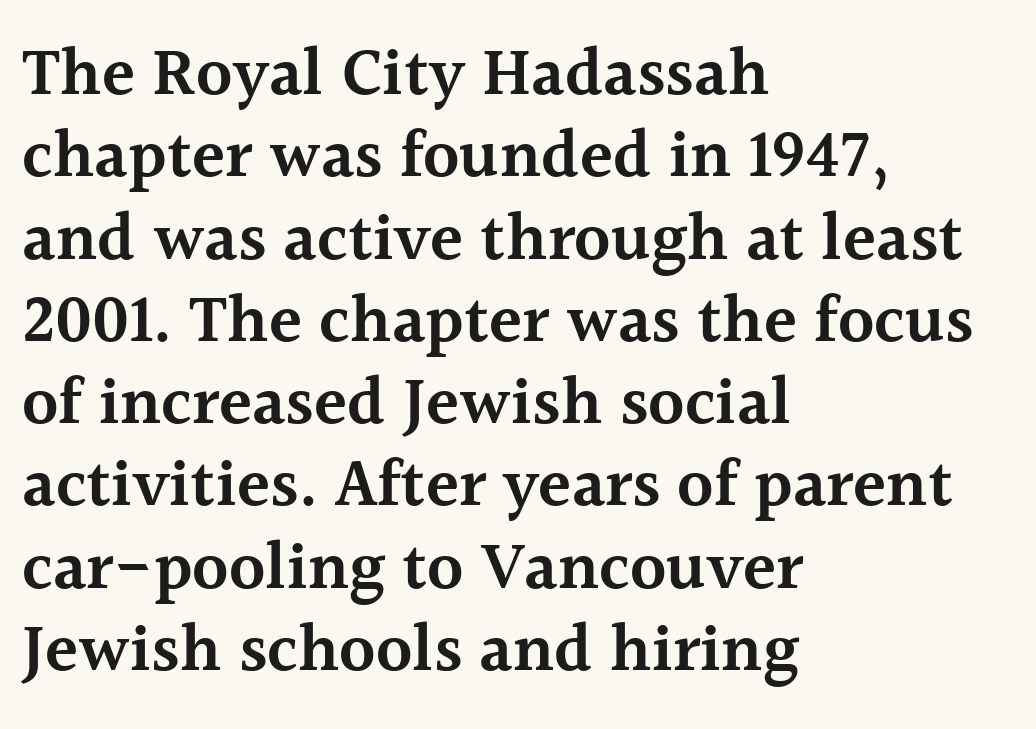
{"serif": "yes", "italic": "no", "bold": "semi", "weight": "semibold", "width": "normal", "x_height": "medium", "monospaced": "no", "underline": "no", "align": "left", "line_spacing_ratio": 1.21, "letter_spacing": "normal", "letter_spacing_em": 0.0, "glyph_px": 68}
